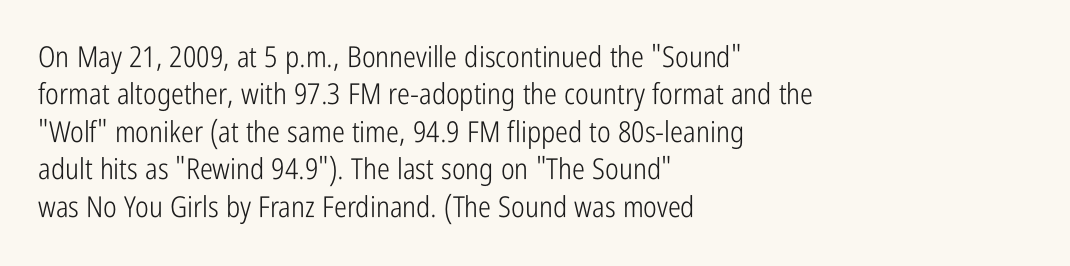
The image shows 29 px light, condensed sans-serif type, upright; set left-aligned, normal line spacing (1.29x), normal letter spacing, not underlined; low stroke contrast and a medium x-height.
